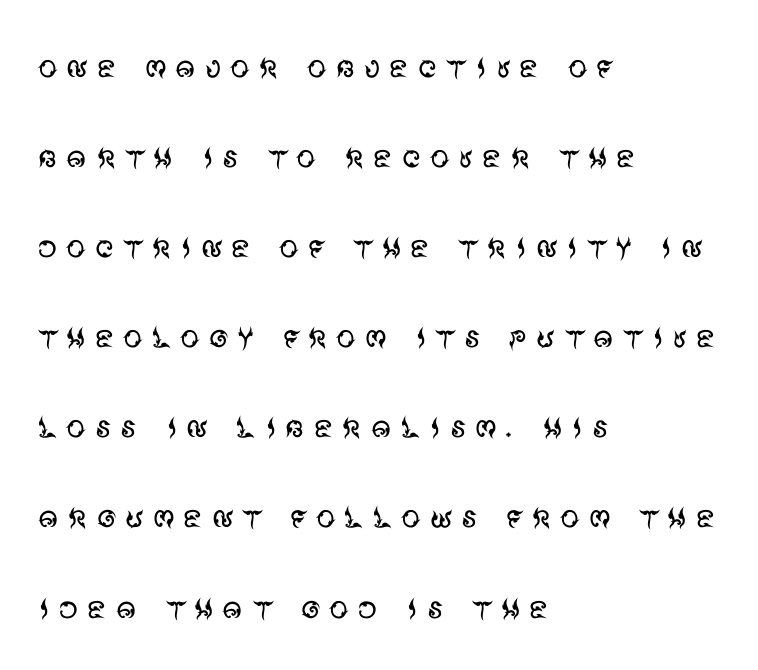
Type without underlining. The rendering inserts visible extra space after every character. Is this a heavy cut? Hardly; it is regular or lighter. Compared with typical paragraphs, the rows here are farther apart.
